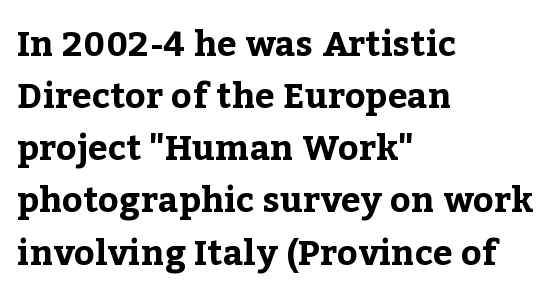
In CSS terms this would be text-align: left. Strokes here are thick enough to call this a true bold. The letters advance in unequal steps, a hallmark of proportional type. Unlike italic type, these characters show no tilt at all.
